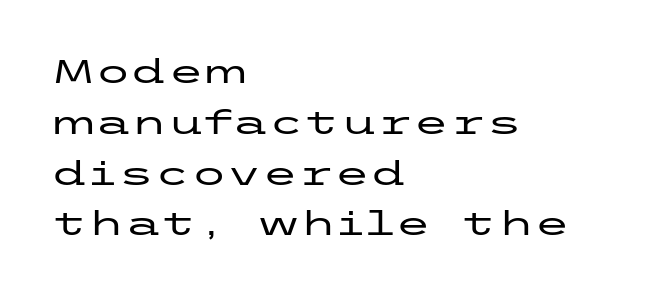
In CSS terms this would be text-align: left. The foot of each line stays bare and open. This sample uses plain, unmodified letter spacing. No italicization has been applied; the sample stays upright.
